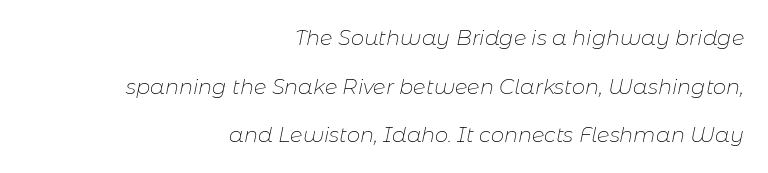
{"italic": "yes", "lean": "right", "slant_degrees": 11, "bold": "no", "underline": "no", "align": "right", "line_spacing": "loose", "line_spacing_ratio": 2.32, "letter_spacing": "normal", "letter_spacing_em": 0.0, "glyph_px": 21}
